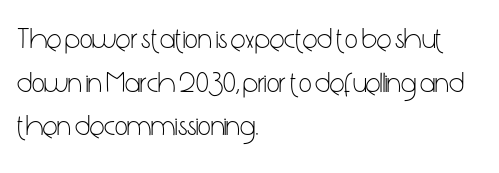
{"serif": "no", "italic": "no", "bold": "no", "weight": "light", "width": "condensed", "stroke_contrast": "low", "x_height": "medium", "monospaced": "no", "underline": "no", "align": "left", "line_spacing": "normal", "line_spacing_ratio": 1.56, "letter_spacing": "normal", "letter_spacing_em": 0.0, "glyph_px": 28}
